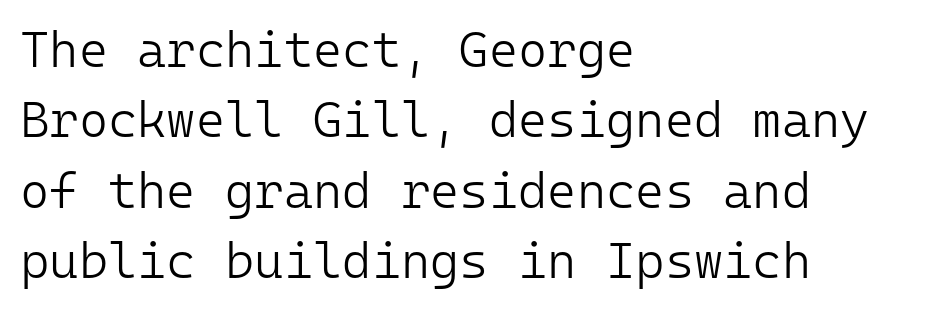
Q: Is the text bold? A: No.
Q: Is the text italic (slanted)? A: No, it is upright.
Q: Is the typeface a serif or a sans-serif typeface? A: Sans-serif.
Q: Is the text underlined? A: No.
Q: How is the paragraph aligned? A: Left-aligned.
Q: Is the spacing between letters normal or unusually wide? A: Normal.
Q: Is the spacing between lines tight, normal or loose? A: Normal.
Q: Width (condensed, normal, or wide)? A: Normal.
Q: Stroke contrast? A: Low.
Q: x-height? A: Medium.
Q: Monospaced? A: Yes.
